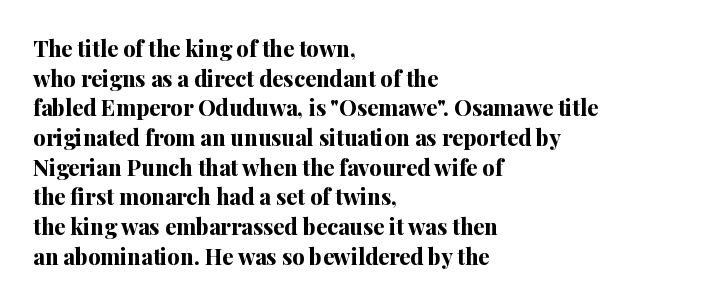
The image shows 22 px bold type, upright; set left-aligned, normal line spacing (1.35x), normal letter spacing, not underlined.
